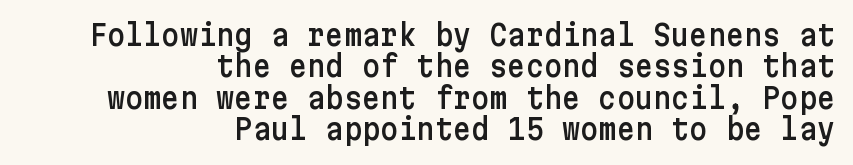
Q: Is the text italic (slanted)? A: No, it is upright.
Q: Is the typeface a serif or a sans-serif typeface? A: Sans-serif.
Q: Is the text underlined? A: No.
Q: How is the paragraph aligned? A: Right-aligned.
Q: Is the spacing between letters normal or unusually wide? A: Normal.
Q: Is the spacing between lines tight, normal or loose? A: Tight.
Q: Width (condensed, normal, or wide)? A: Normal.
Q: Stroke contrast? A: Low.
Q: x-height? A: Medium.
